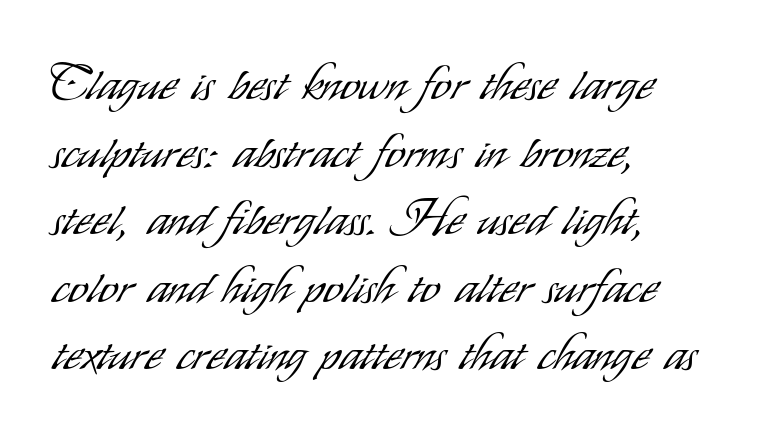
The image shows 49 px light, condensed sans-serif type; set left-aligned, normal line spacing (1.38x), normal letter spacing, not underlined; low stroke contrast and a small x-height.
